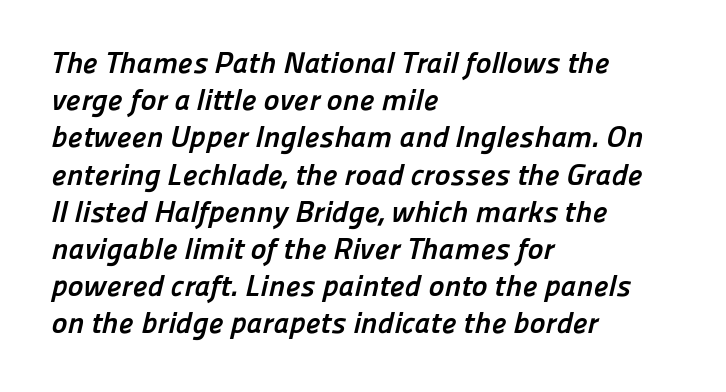
Plain, unruled lines of type. Look at the stroke-to-counter ratio: heavy, a bold. Here the designer chose a conventional face with non-uniform glyph widths. Notice how the passage keeps a crisp vertical edge on the left only. The line texture is even and compact thanks to regular tracking.
